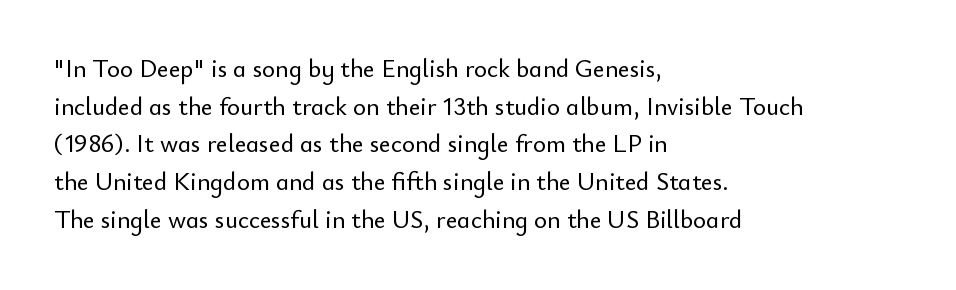
The image shows 25 px text type, upright; set left-aligned, normal line spacing (1.51x), normal letter spacing, not underlined.
